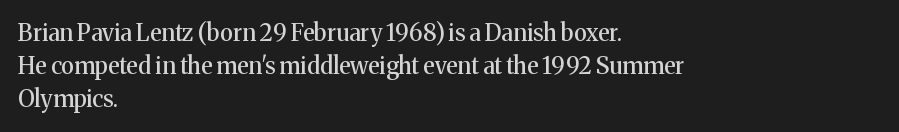
The image shows 23 px text type, upright; set left-aligned, normal line spacing (1.43x), normal letter spacing, not underlined.
